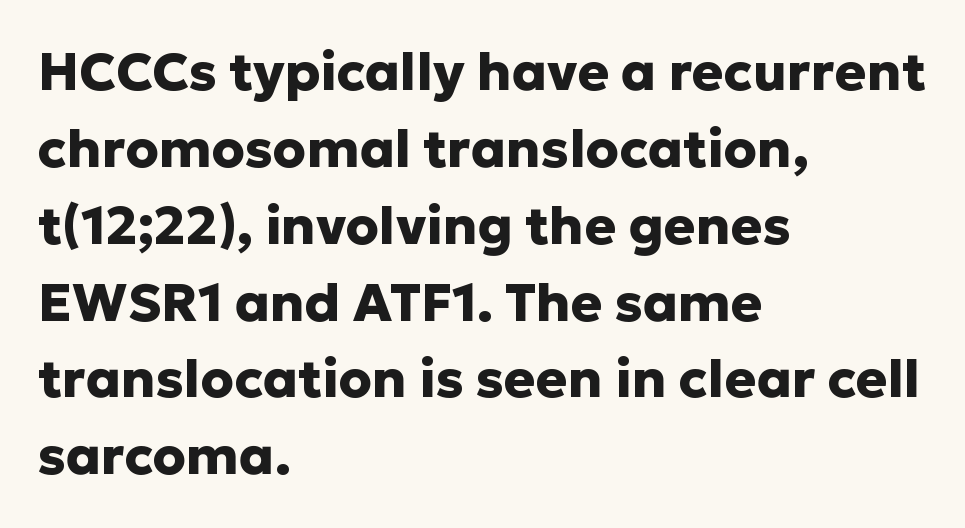
The image shows 53 px heavy sans-serif type, upright; set left-aligned, normal line spacing (1.45x), normal letter spacing, not underlined; low stroke contrast and a medium x-height.
